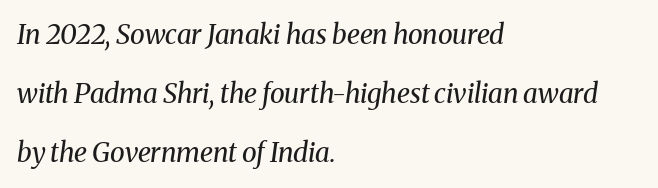
The image shows 27 px text type, italic (leaning right); set left-aligned, loose line spacing (2.19x), normal letter spacing, not underlined.
